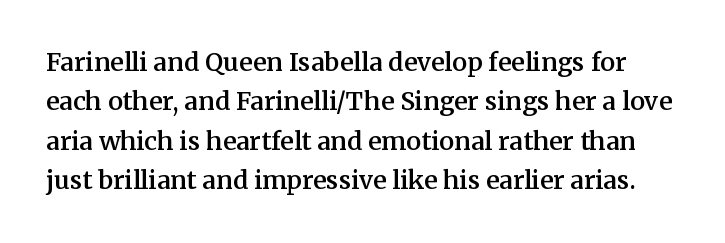
The image shows 25 px text type, upright; set normal line spacing (1.58x), normal letter spacing, not underlined.
